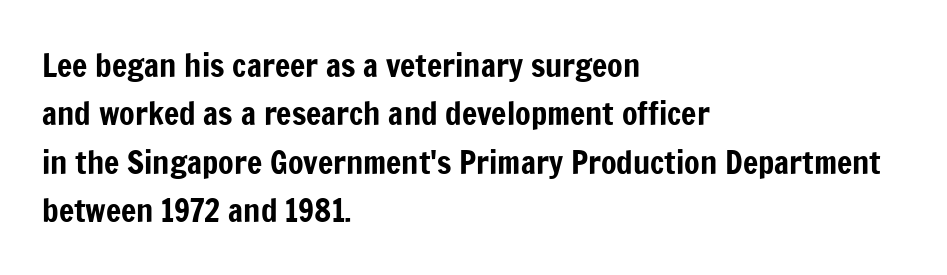
Q: Is the text italic (slanted)? A: No, it is upright.
Q: Is the typeface a serif or a sans-serif typeface? A: Sans-serif.
Q: Is the text underlined? A: No.
Q: How is the paragraph aligned? A: Left-aligned.
Q: Is the spacing between letters normal or unusually wide? A: Normal.
Q: Is the spacing between lines tight, normal or loose? A: Normal.
Q: Width (condensed, normal, or wide)? A: Condensed.
Q: Stroke contrast? A: Low.
Q: x-height? A: Medium.
Q: Monospaced? A: No.
